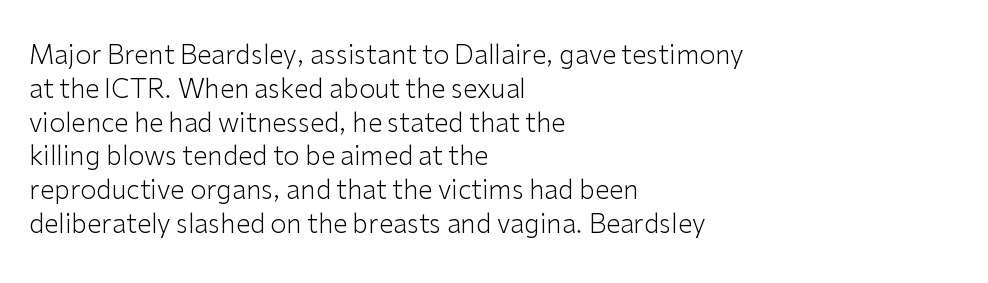
{"italic": "no", "bold": "no", "underline": "no", "align": "left", "line_spacing": "normal", "line_spacing_ratio": 1.3, "letter_spacing": "normal", "letter_spacing_em": 0.0, "glyph_px": 26}
